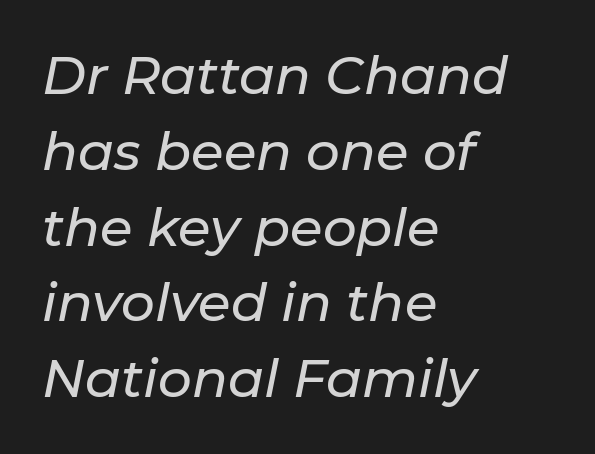
Q: Is the text italic (slanted)? A: Yes, it leans right by about 11 degrees.
Q: Is the text underlined? A: No.
Q: How is the paragraph aligned? A: Left-aligned.
Q: Is the spacing between letters normal or unusually wide? A: Normal.
Q: Is the spacing between lines tight, normal or loose? A: Normal.
Q: Width (condensed, normal, or wide)? A: Normal.
Q: Stroke contrast? A: Low.
Q: x-height? A: Medium.
Q: Monospaced? A: No.
